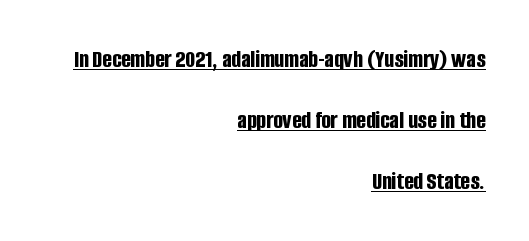
The image shows 25 px bold type, upright; set right-aligned, loose line spacing (2.44x), normal letter spacing, underlined.
